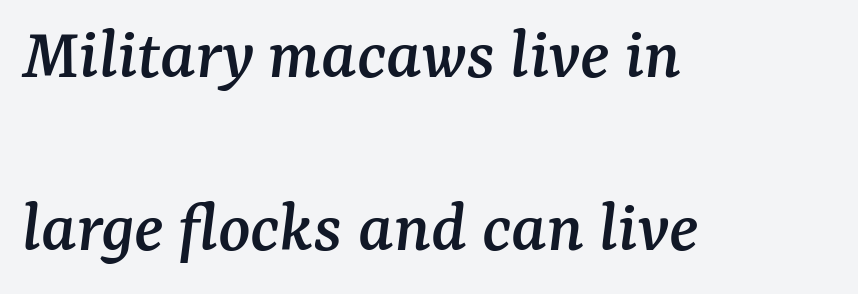
The image shows 75 px serif type, italic (leaning right); set left-aligned, loose line spacing (2.31x), normal letter spacing, not underlined; medium stroke contrast and a medium x-height.
